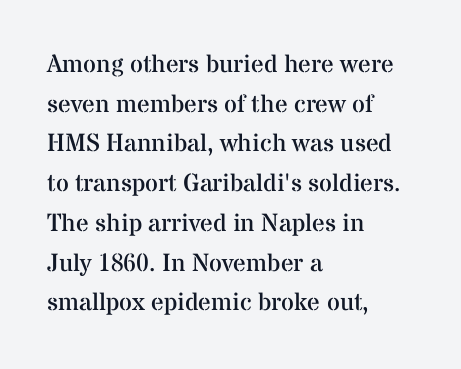
Q: Is the text bold? A: No.
Q: Is the text italic (slanted)? A: No, it is upright.
Q: Is the text underlined? A: No.
Q: How is the paragraph aligned? A: Left-aligned.
Q: Is the spacing between letters normal or unusually wide? A: Normal.
Q: Is the spacing between lines tight, normal or loose? A: Normal.
